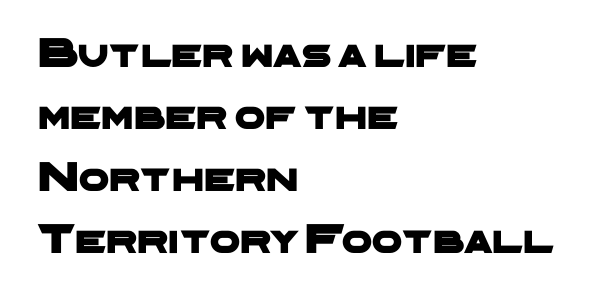
Here the designer chose a conventional face with non-uniform glyph widths. Just letters on the line, the space beneath them empty. Regarding leading, the lines here are spaced in the standard way. The ragged edge is on the right, which tells us the setting is flush left. Students, note that the glyphs here touch the page at normal intervals.
